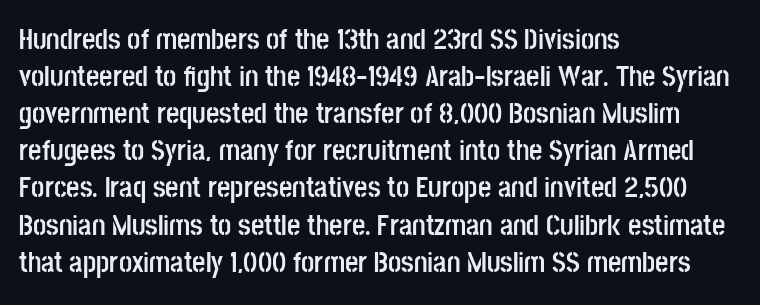
{"serif": "no", "italic": "no", "bold": "yes", "weight": "semibold", "width": "condensed", "stroke_contrast": "low", "x_height": "large", "monospaced": "no", "underline": "no", "align": "left", "line_spacing": "normal", "line_spacing_ratio": 1.28, "letter_spacing": "normal", "letter_spacing_em": 0.0, "glyph_px": 29}
